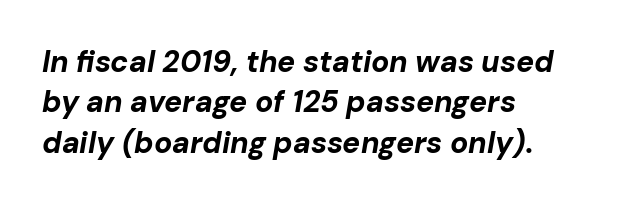
The image shows 30 px bold type, italic (leaning right); set left-aligned, normal line spacing (1.35x), normal letter spacing, not underlined; low stroke contrast and a medium x-height.
